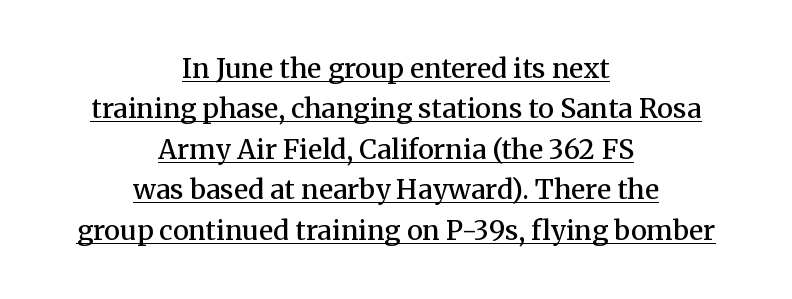
Firm but not heavy-handed strokes: this text is semibold. The glyphs are accompanied by a horizontal stroke just below them. The rendering uses a moderate line-height, typical for paragraphs. The lettering stays uniformly vertical, giving the passage a roman look. The rendering positions every line midway between the sides. Characters follow at the spacing the type designer built in.
